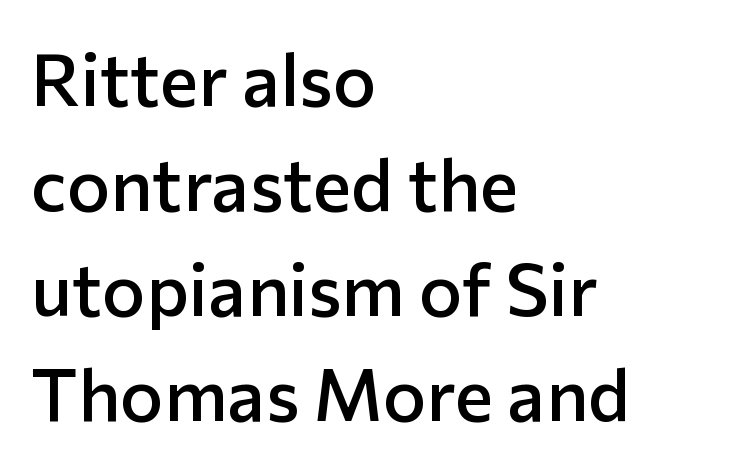
Q: Is the text bold? A: Semi-bold.
Q: Is the text italic (slanted)? A: No, it is upright.
Q: Is the typeface a serif or a sans-serif typeface? A: Sans-serif.
Q: Is the text underlined? A: No.
Q: How is the paragraph aligned? A: Left-aligned.
Q: Is the spacing between letters normal or unusually wide? A: Normal.
Q: Is the spacing between lines tight, normal or loose? A: Normal.
Q: Width (condensed, normal, or wide)? A: Normal.
Q: Stroke contrast? A: Low.
Q: x-height? A: Medium.
Q: Monospaced? A: No.
